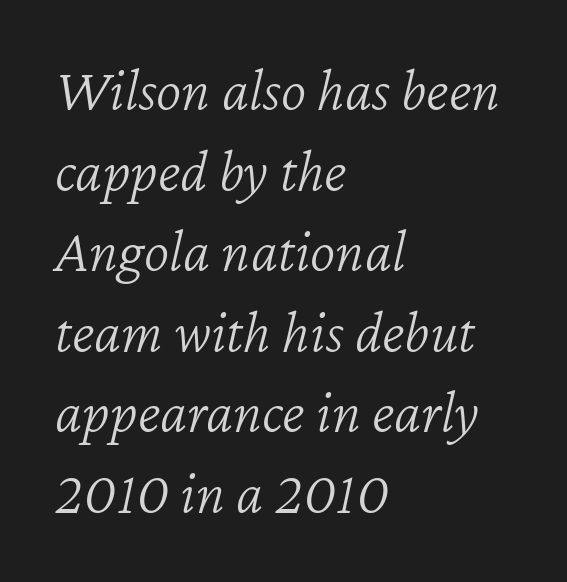
{"italic": "yes", "lean": "right", "slant_degrees": 12, "bold": "no", "weight": "light", "width": "normal", "stroke_contrast": "low", "x_height": "medium", "monospaced": "no", "underline": "no", "align": "left", "line_spacing": "normal", "line_spacing_ratio": 1.32, "letter_spacing": "normal", "letter_spacing_em": 0.0, "glyph_px": 61}
